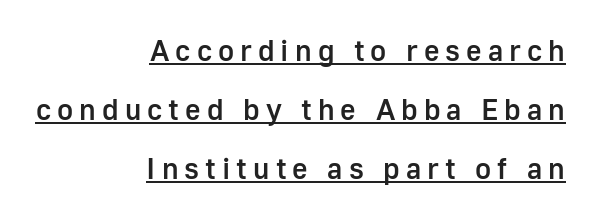
The image shows 30 px semibold sans-serif type, upright; set right-aligned, loose line spacing (1.96x), unusually wide letter spacing (+0.2 em), underlined; low stroke contrast and a medium x-height.
